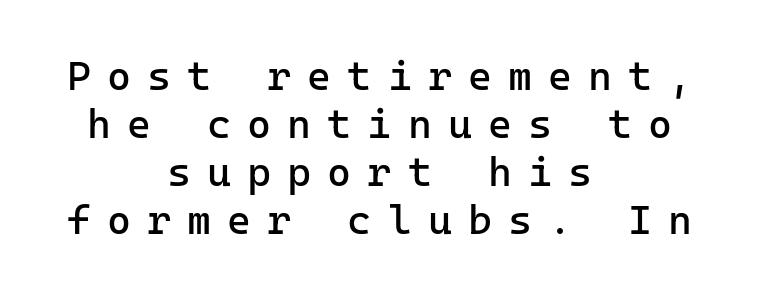
The text block is weighted toward neither margin, spreading evenly from the middle. The face looks like a standard text weight, possibly lighter. Unlike a traditional serif, this face leaves its strokes unadorned. This sample uses expanded letter spacing, leaving extra air between glyphs. The type sits square on the baseline with zero lean.
